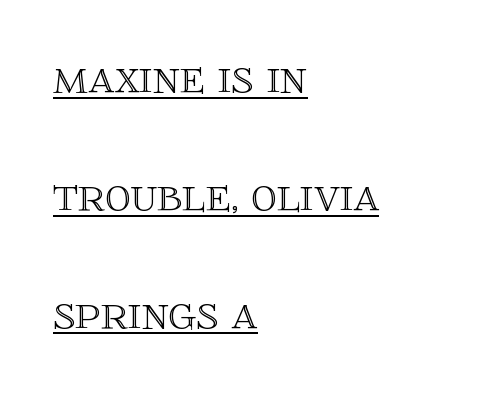
{"italic": "no", "width": "normal", "x_height": "large", "monospaced": "no", "underline": "yes", "align": "left", "line_spacing": "loose", "line_spacing_ratio": 2.31, "letter_spacing": "normal", "letter_spacing_em": 0.0, "glyph_px": 51}
